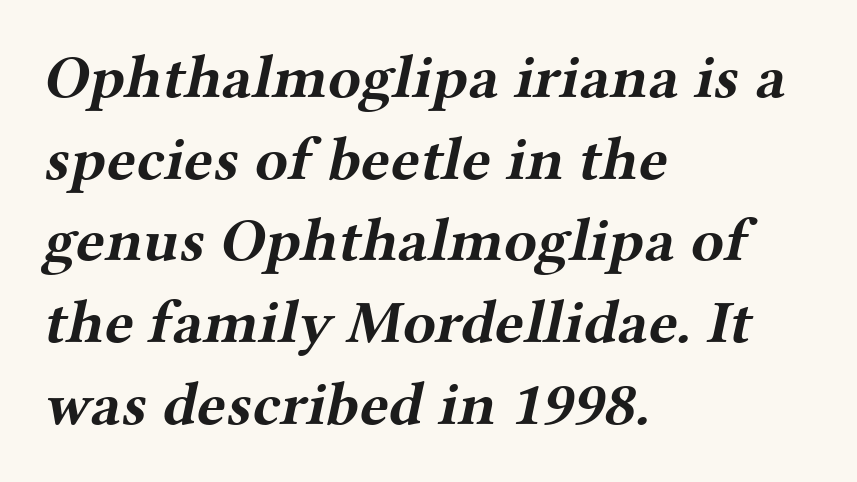
{"serif": "yes", "bold": "yes", "weight": "bold", "width": "wide", "stroke_contrast": "medium", "x_height": "medium", "monospaced": "no", "underline": "no", "align": "left", "line_spacing": "normal", "line_spacing_ratio": 1.34, "letter_spacing": "normal", "letter_spacing_em": 0.0, "glyph_px": 61}
